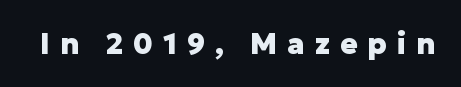
Q: Is the text bold? A: Yes.
Q: Is the text italic (slanted)? A: No, it is upright.
Q: Is the typeface a serif or a sans-serif typeface? A: Sans-serif.
Q: Is the text underlined? A: No.
Q: Is the spacing between letters normal or unusually wide? A: Unusually wide.
Q: Width (condensed, normal, or wide)? A: Normal.
Q: Stroke contrast? A: Low.
Q: x-height? A: Medium.
Q: Monospaced? A: No.
